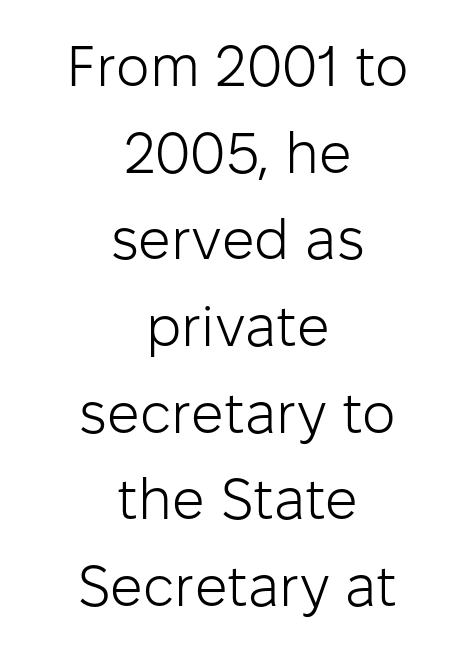
{"serif": "no", "italic": "no", "bold": "no", "weight": "light", "width": "normal", "stroke_contrast": "low", "x_height": "medium", "monospaced": "no", "underline": "no", "align": "center", "line_spacing": "normal", "line_spacing_ratio": 1.52, "letter_spacing": "normal", "letter_spacing_em": 0.0, "glyph_px": 57}
